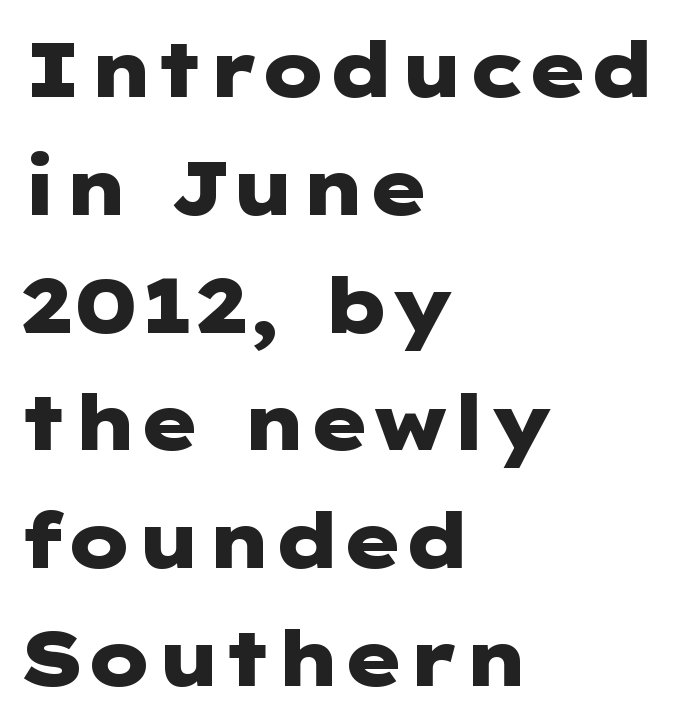
Q: Is the text bold? A: Yes.
Q: Is the text italic (slanted)? A: No, it is upright.
Q: Is the typeface a serif or a sans-serif typeface? A: Sans-serif.
Q: Is the text underlined? A: No.
Q: How is the paragraph aligned? A: Left-aligned.
Q: Is the spacing between letters normal or unusually wide? A: Normal.
Q: Is the spacing between lines tight, normal or loose? A: Normal.
Q: Width (condensed, normal, or wide)? A: Wide.
Q: Stroke contrast? A: Low.
Q: x-height? A: Medium.
